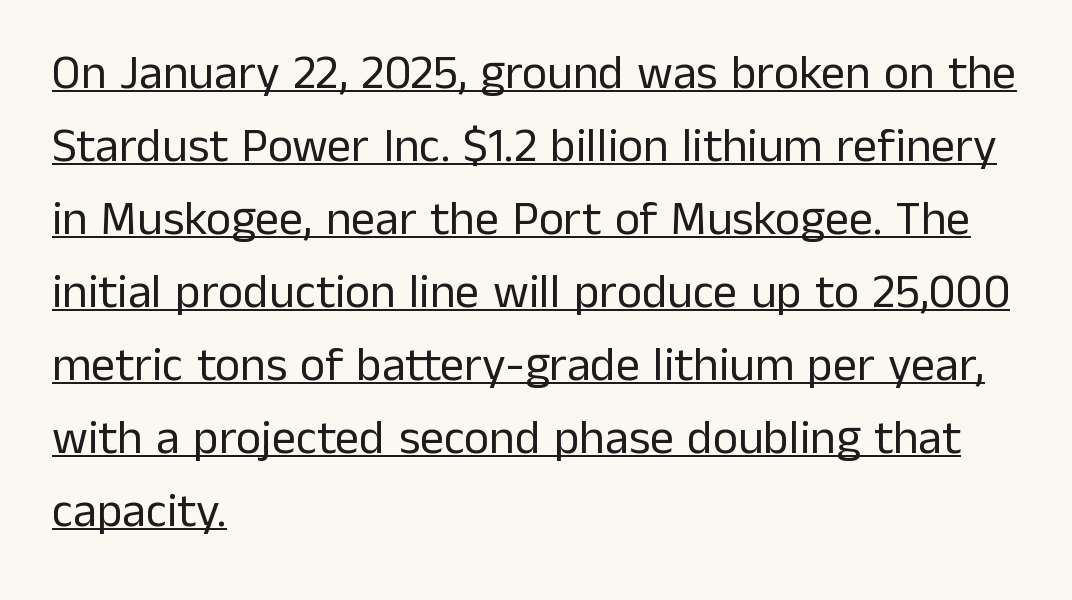
Q: Is the text bold? A: No.
Q: Is the text italic (slanted)? A: No, it is upright.
Q: Is the typeface a serif or a sans-serif typeface? A: Sans-serif.
Q: Is the text underlined? A: Yes.
Q: How is the paragraph aligned? A: Left-aligned.
Q: Is the spacing between letters normal or unusually wide? A: Normal.
Q: Is the spacing between lines tight, normal or loose? A: Normal.
Q: Width (condensed, normal, or wide)? A: Normal.
Q: Stroke contrast? A: Low.
Q: x-height? A: Medium.
Q: Monospaced? A: No.
